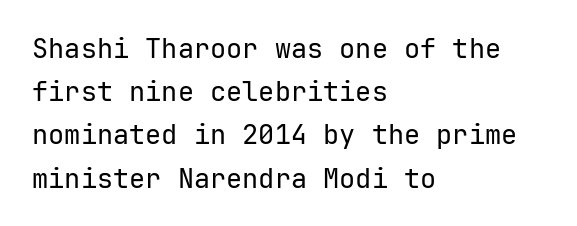
Q: Is the text bold? A: No.
Q: Is the text italic (slanted)? A: No, it is upright.
Q: Is the text underlined? A: No.
Q: How is the paragraph aligned? A: Left-aligned.
Q: Is the spacing between letters normal or unusually wide? A: Normal.
Q: Is the spacing between lines tight, normal or loose? A: Normal.
